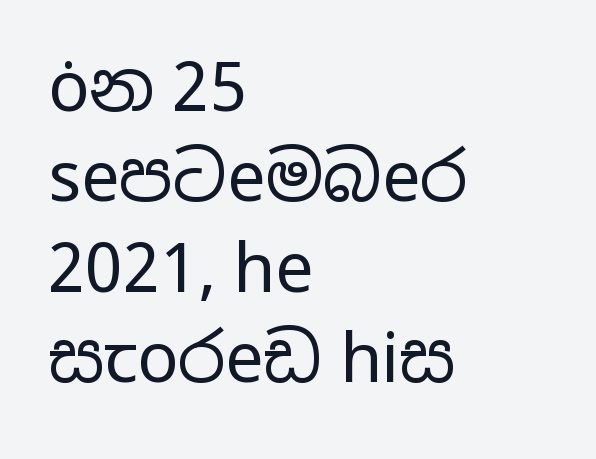
Q: Is the text bold? A: No.
Q: Is the text italic (slanted)? A: No, it is upright.
Q: Is the typeface a serif or a sans-serif typeface? A: Sans-serif.
Q: Is the text underlined? A: No.
Q: How is the paragraph aligned? A: Left-aligned.
Q: Is the spacing between letters normal or unusually wide? A: Normal.
Q: Is the spacing between lines tight, normal or loose? A: Normal.
Q: Width (condensed, normal, or wide)? A: Wide.
Q: Stroke contrast? A: Low.
Q: x-height? A: Medium.
Q: Monospaced? A: No.
